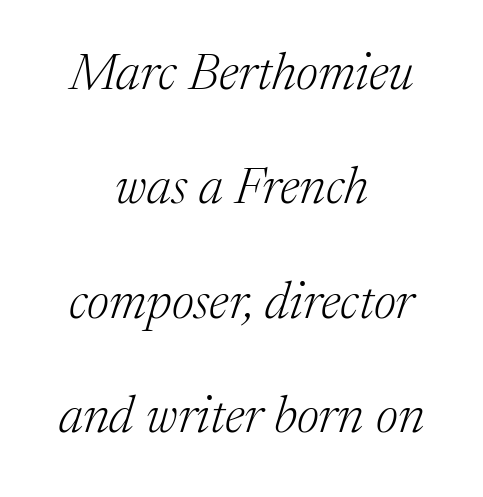
Q: Is the text bold? A: No.
Q: Is the text italic (slanted)? A: Yes, it leans right by about 17 degrees.
Q: Is the typeface a serif or a sans-serif typeface? A: Serif.
Q: Is the text underlined? A: No.
Q: How is the paragraph aligned? A: Centered.
Q: Is the spacing between letters normal or unusually wide? A: Normal.
Q: Is the spacing between lines tight, normal or loose? A: Loose.
Q: Width (condensed, normal, or wide)? A: Normal.
Q: Stroke contrast? A: Medium.
Q: x-height? A: Medium.
Q: Monospaced? A: No.
